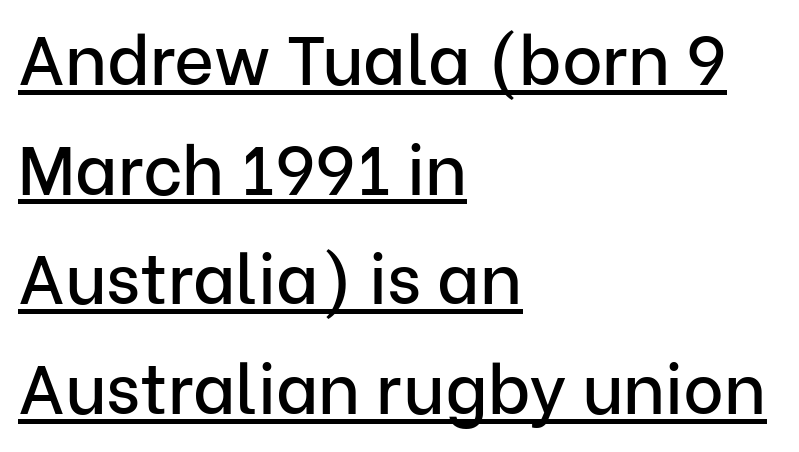
Q: Is the text italic (slanted)? A: No, it is upright.
Q: Is the typeface a serif or a sans-serif typeface? A: Sans-serif.
Q: Is the text underlined? A: Yes.
Q: How is the paragraph aligned? A: Left-aligned.
Q: Is the spacing between letters normal or unusually wide? A: Normal.
Q: Is the spacing between lines tight, normal or loose? A: Normal.
Q: Width (condensed, normal, or wide)? A: Normal.
Q: Stroke contrast? A: Low.
Q: x-height? A: Medium.
Q: Monospaced? A: No.
